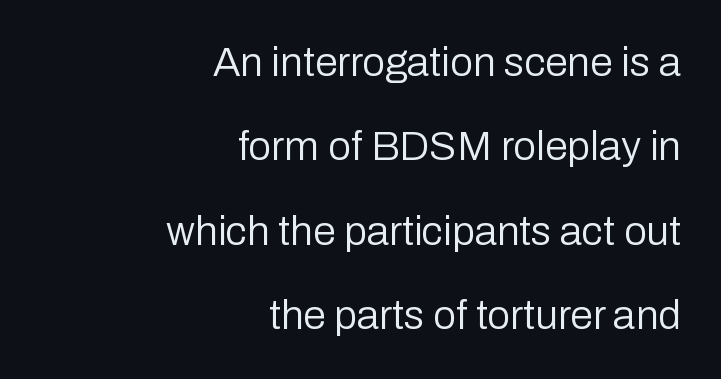
{"serif": "no", "italic": "no", "bold": "no", "weight": "regular", "width": "normal", "stroke_contrast": "low", "x_height": "medium", "monospaced": "no", "underline": "no", "align": "right", "line_spacing": "loose", "line_spacing_ratio": 2.06, "letter_spacing": "normal", "letter_spacing_em": 0.0, "glyph_px": 41}
